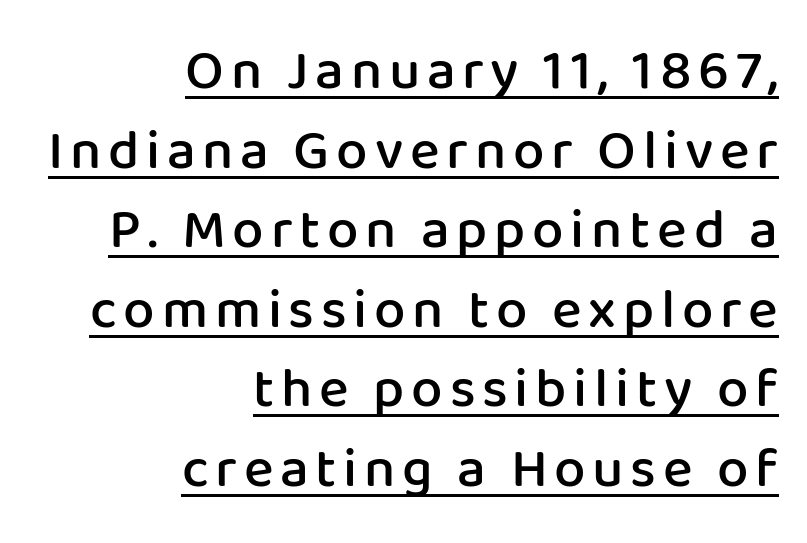
{"serif": "no", "italic": "no", "bold": "semi", "weight": "semibold", "width": "normal", "stroke_contrast": "low", "x_height": "medium", "monospaced": "no", "underline": "yes", "align": "right", "line_spacing": "normal", "line_spacing_ratio": 1.42, "glyph_px": 56}
